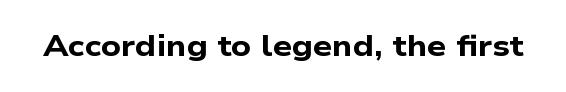
The image shows 30 px bold, wide sans-serif type; set normal letter spacing, not underlined; low stroke contrast and a medium x-height.
